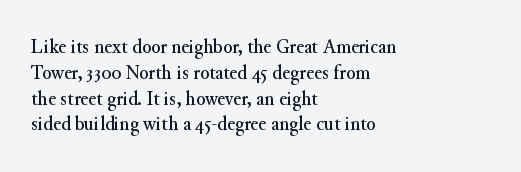
Underline: absent. This rendering uses left alignment, leaving the right contour irregular. A typesetter would mark this as roman, not italic. In terms of letterspacing, this is plain default setting.
